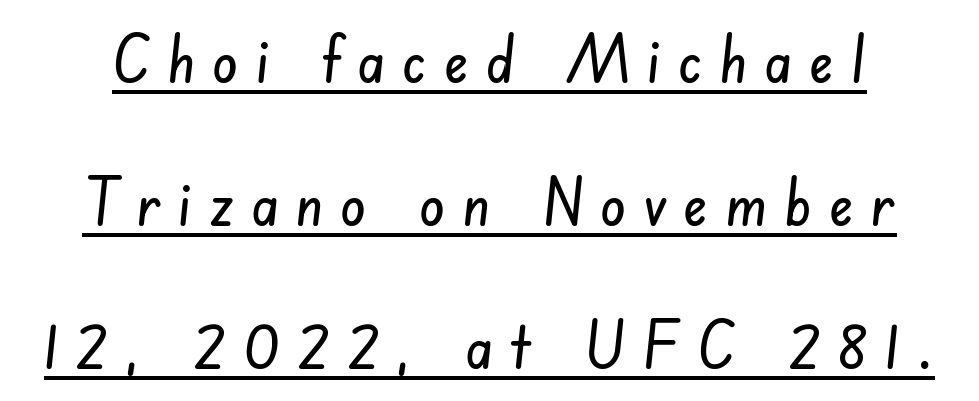
The image shows 65 px condensed sans-serif type; set loose line spacing (2.2x), unusually wide letter spacing (+0.26 em), underlined; low stroke contrast and a small x-height.
